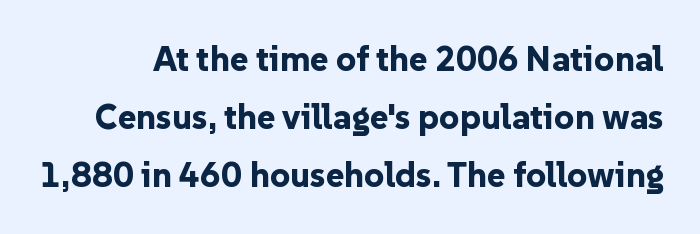
Q: Is the text bold? A: Yes.
Q: Is the text italic (slanted)? A: No, it is upright.
Q: Is the typeface a serif or a sans-serif typeface? A: Sans-serif.
Q: Is the text underlined? A: No.
Q: Is the spacing between letters normal or unusually wide? A: Normal.
Q: Is the spacing between lines tight, normal or loose? A: Normal.
Q: Width (condensed, normal, or wide)? A: Normal.
Q: Stroke contrast? A: Low.
Q: x-height? A: Medium.
Q: Monospaced? A: No.
